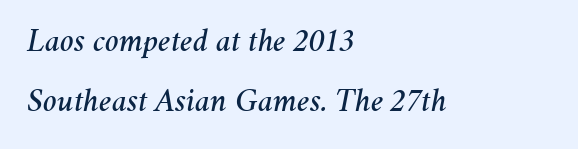
The image shows 33 px text type, italic (leaning right); set left-aligned, line spacing 1.82x, normal letter spacing, not underlined; medium stroke contrast and a medium x-height.
